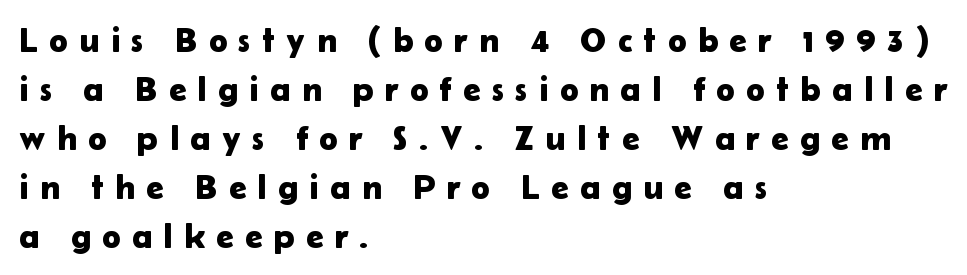
The image shows 35 px sans-serif type, upright; set left-aligned, normal line spacing (1.4x), unusually wide letter spacing (+0.32 em), not underlined; low stroke contrast and a medium x-height.
